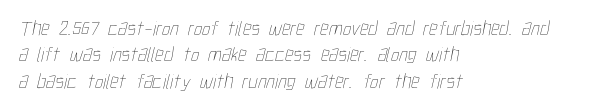
There is no visible air inserted between adjacent glyphs. A quiet, ordinary-to-light weight characterises the typeface. Bare-footed words on every line. The setting favours the left margin, as ordinary paragraphs usually do.
